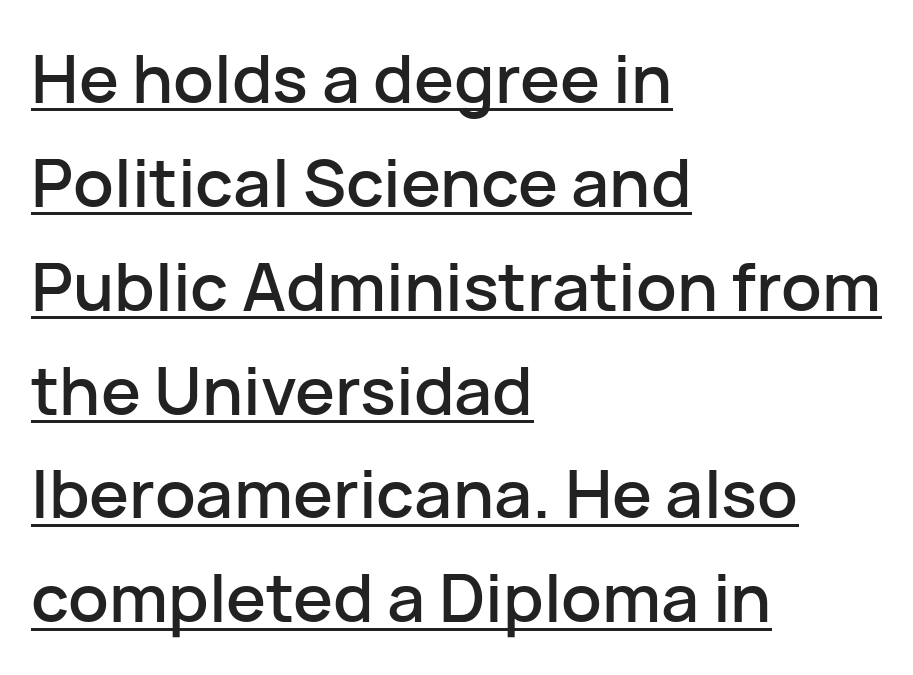
Serif or sans? Sans — the stroke terminals are bare. Here the designer chose a conventional face with non-uniform glyph widths. Looks like someone drew a line under every word here. The rendering keeps characters at their native spacing.
